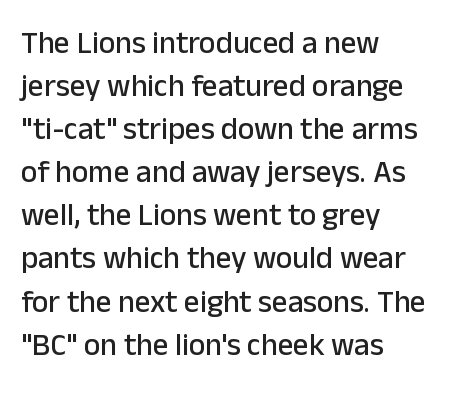
Is this a fixed-width face? No — the glyphs have proportional, varying widths. If you drew a line through each stem, it would be perfectly vertical. In terms of letterspacing, this is plain default setting. These lines are set flush left with a ragged right edge. Descender tails drop into unmarked territory.
